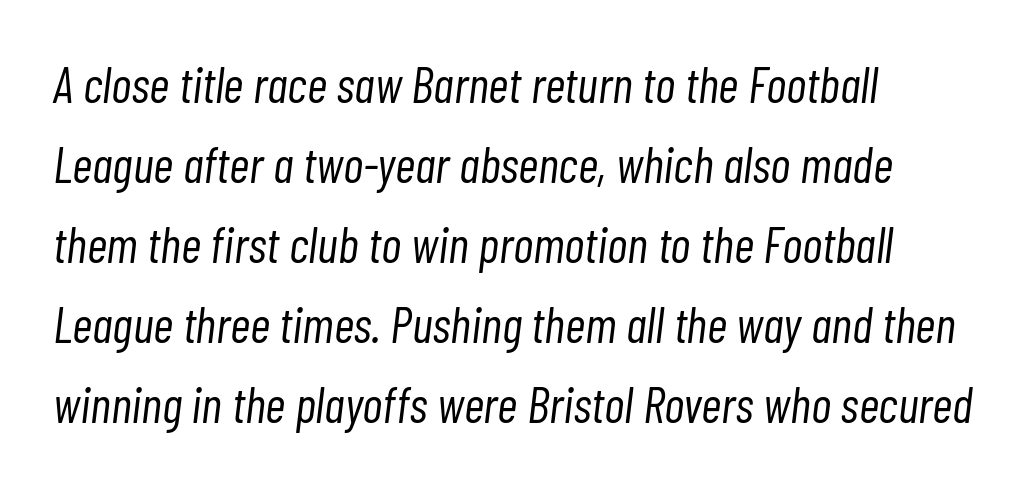
Q: Is the text bold? A: No.
Q: Is the text italic (slanted)? A: Yes, it leans right by about 7 degrees.
Q: Is the text underlined? A: No.
Q: How is the paragraph aligned? A: Left-aligned.
Q: Is the spacing between letters normal or unusually wide? A: Normal.
Q: Is the spacing between lines tight, normal or loose? A: Normal.
Q: Width (condensed, normal, or wide)? A: Condensed.
Q: Stroke contrast? A: Low.
Q: x-height? A: Medium.
Q: Monospaced? A: No.
